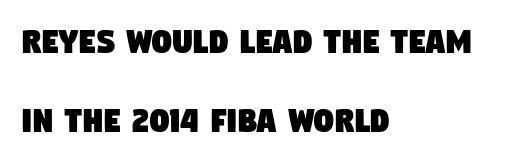
{"serif": "no", "width": "condensed", "stroke_contrast": "low", "x_height": "large", "monospaced": "no", "underline": "no", "align": "left", "line_spacing": "loose", "line_spacing_ratio": 2.03, "letter_spacing": "normal", "letter_spacing_em": 0.0, "glyph_px": 39}
